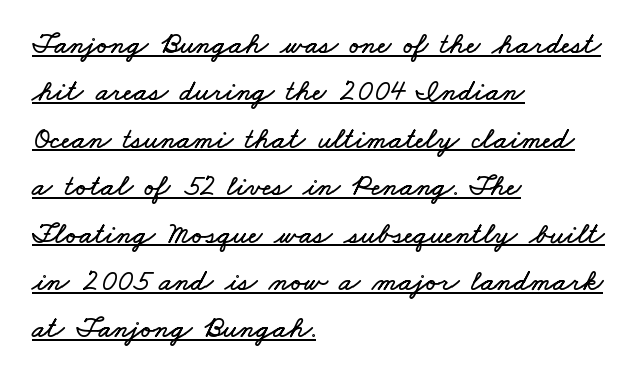
Q: Is the text underlined? A: Yes.
Q: How is the paragraph aligned? A: Left-aligned.
Q: Is the spacing between letters normal or unusually wide? A: Normal.
Q: Is the spacing between lines tight, normal or loose? A: Normal.
Q: Width (condensed, normal, or wide)? A: Wide.
Q: Stroke contrast? A: Low.
Q: x-height? A: Small.
Q: Monospaced? A: No.
